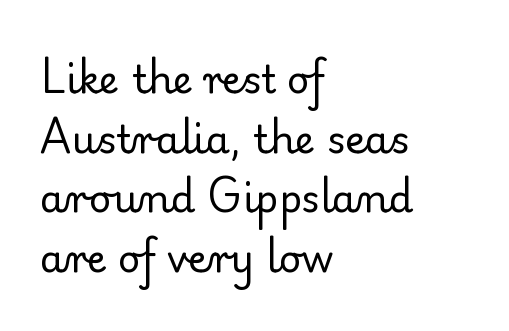
{"serif": "yes", "italic": "no", "bold": "no", "weight": "regular", "width": "normal", "stroke_contrast": "low", "x_height": "small", "monospaced": "no", "underline": "no", "align": "left", "line_spacing": "normal", "line_spacing_ratio": 1.53, "letter_spacing": "normal", "letter_spacing_em": 0.0, "glyph_px": 39}
